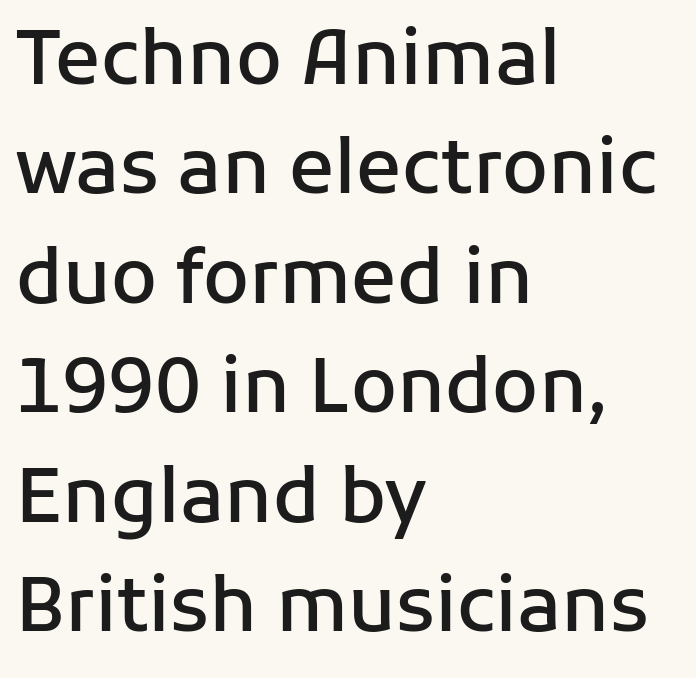
Q: Is the text bold? A: Semi-bold.
Q: Is the text italic (slanted)? A: No, it is upright.
Q: Is the typeface a serif or a sans-serif typeface? A: Sans-serif.
Q: Is the text underlined? A: No.
Q: How is the paragraph aligned? A: Left-aligned.
Q: Is the spacing between letters normal or unusually wide? A: Normal.
Q: Is the spacing between lines tight, normal or loose? A: Normal.
Q: Width (condensed, normal, or wide)? A: Normal.
Q: Stroke contrast? A: Low.
Q: x-height? A: Medium.
Q: Monospaced? A: No.
